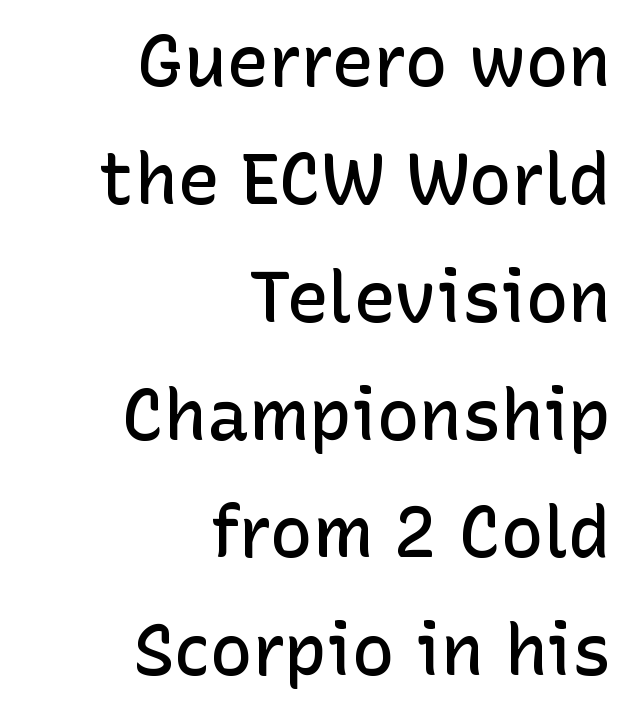
The image shows 71 px semibold sans-serif type, upright; set right-aligned, normal line spacing (1.66x), normal letter spacing, not underlined; low stroke contrast and a medium x-height.
